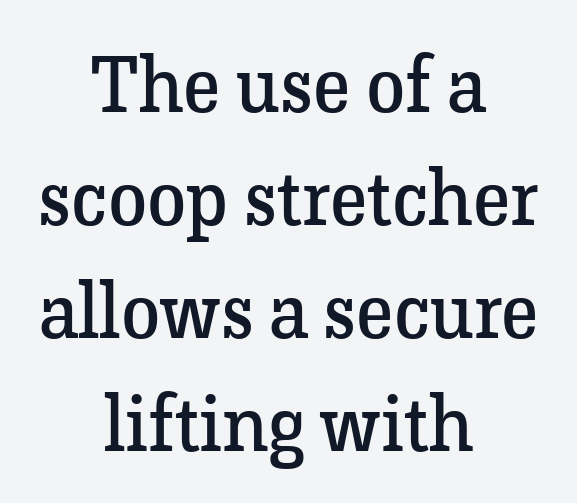
Q: Is the text bold? A: No.
Q: Is the text italic (slanted)? A: No, it is upright.
Q: Is the typeface a serif or a sans-serif typeface? A: Serif.
Q: Is the text underlined? A: No.
Q: How is the paragraph aligned? A: Centered.
Q: Is the spacing between letters normal or unusually wide? A: Normal.
Q: Is the spacing between lines tight, normal or loose? A: Normal.
Q: Width (condensed, normal, or wide)? A: Normal.
Q: Stroke contrast? A: Low.
Q: x-height? A: Medium.
Q: Monospaced? A: No.
